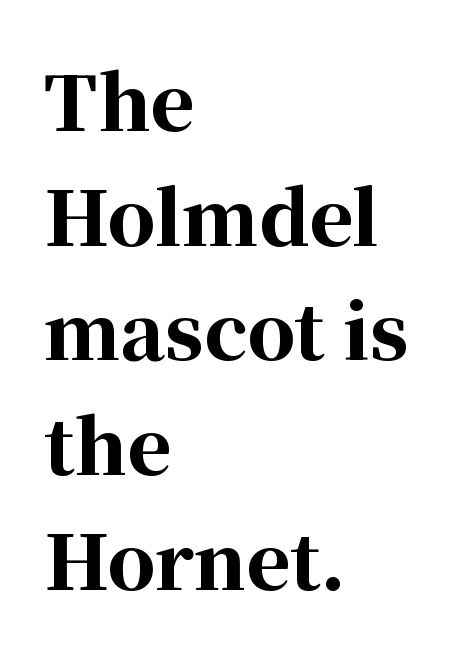
Does the leading feel generous? No, just average. Look at the stroke-to-counter ratio: heavy, a bold. Has an underline been added? It has not. The type sits square on the baseline with zero lean.
